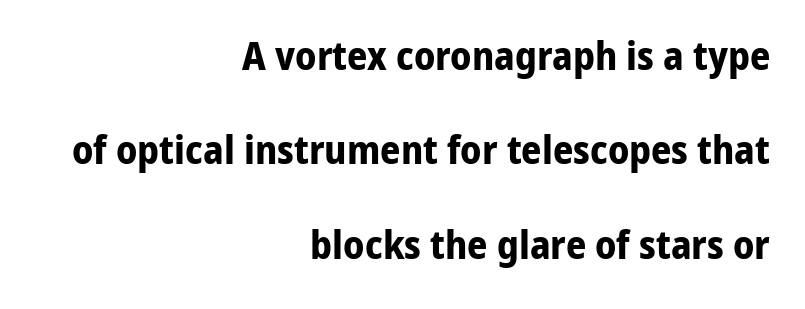
Q: Is the text bold? A: Yes.
Q: Is the text italic (slanted)? A: No, it is upright.
Q: Is the typeface a serif or a sans-serif typeface? A: Sans-serif.
Q: Is the text underlined? A: No.
Q: How is the paragraph aligned? A: Right-aligned.
Q: Is the spacing between letters normal or unusually wide? A: Normal.
Q: Is the spacing between lines tight, normal or loose? A: Loose.
Q: Width (condensed, normal, or wide)? A: Normal.
Q: Stroke contrast? A: Low.
Q: x-height? A: Medium.
Q: Monospaced? A: No.
